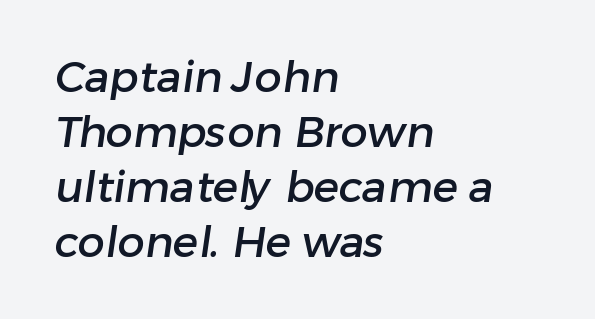
The image shows 43 px sans-serif type; set left-aligned, normal line spacing (1.28x), normal letter spacing, not underlined; low stroke contrast and a medium x-height.
